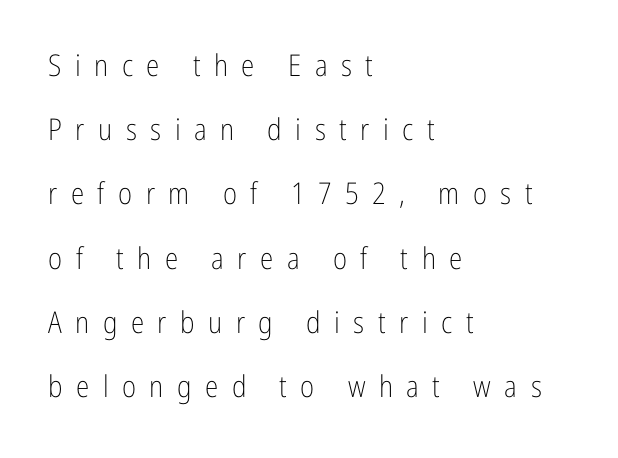
Q: Is the text bold? A: No.
Q: Is the text italic (slanted)? A: No, it is upright.
Q: Is the typeface a serif or a sans-serif typeface? A: Sans-serif.
Q: Is the text underlined? A: No.
Q: How is the paragraph aligned? A: Left-aligned.
Q: Is the spacing between letters normal or unusually wide? A: Unusually wide.
Q: Is the spacing between lines tight, normal or loose? A: Loose.
Q: Width (condensed, normal, or wide)? A: Condensed.
Q: Stroke contrast? A: Low.
Q: x-height? A: Medium.
Q: Monospaced? A: No.
